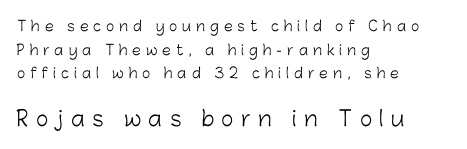
Q: Is the text bold? A: No.
Q: Is the text italic (slanted)? A: No, it is upright.
Q: Is the text underlined? A: No.
Q: How is the paragraph aligned? A: Left-aligned.
Q: Is the spacing between letters normal or unusually wide? A: Unusually wide.
Q: Is the spacing between lines tight, normal or loose? A: Normal.
Q: Which block of text is set in a larger size, the first (top) or the second (bottom)? A: The second (bottom) one.
